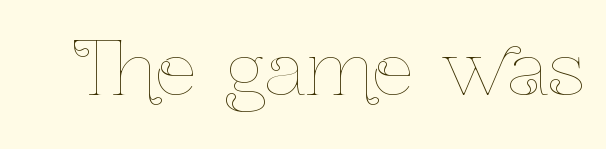
Q: Is the text bold? A: No.
Q: Is the text italic (slanted)? A: No, it is upright.
Q: Is the text underlined? A: No.
Q: Is the spacing between letters normal or unusually wide? A: Normal.
Q: Width (condensed, normal, or wide)? A: Condensed.
Q: Stroke contrast? A: Low.
Q: x-height? A: Medium.
Q: Monospaced? A: No.
